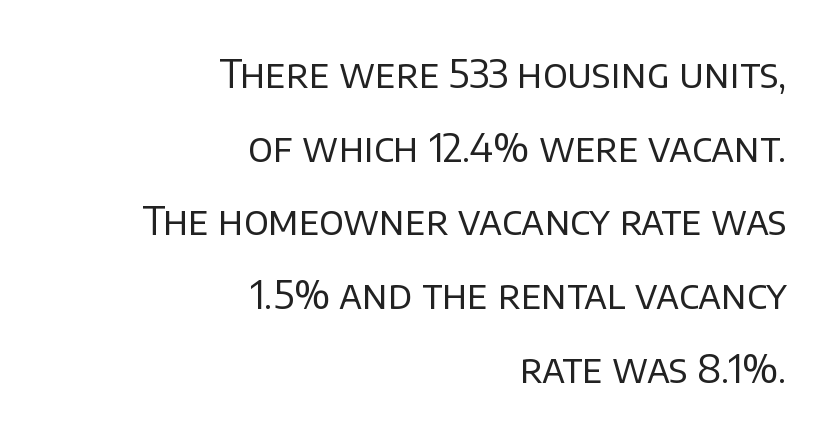
Q: Is the text bold? A: No.
Q: Is the text italic (slanted)? A: No, it is upright.
Q: Is the typeface a serif or a sans-serif typeface? A: Sans-serif.
Q: Is the text underlined? A: No.
Q: How is the paragraph aligned? A: Right-aligned.
Q: Is the spacing between letters normal or unusually wide? A: Normal.
Q: Width (condensed, normal, or wide)? A: Normal.
Q: Stroke contrast? A: Low.
Q: x-height? A: Large.
Q: Monospaced? A: No.
